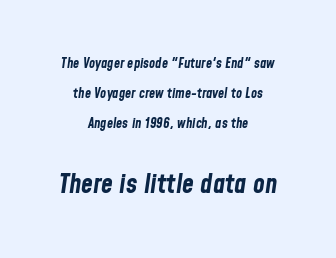
The image shows 27 px bold type, italic (leaning right); set centered, loose line spacing (2.15x), normal letter spacing, not underlined; the second (bottom) block is 1.93x larger.
